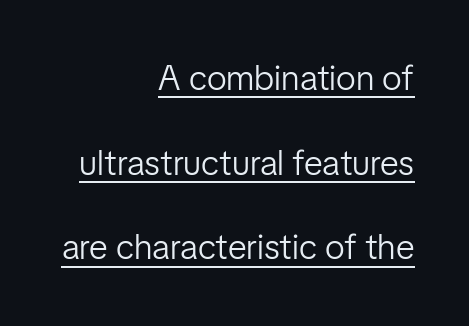
A typesetter would label this face a sans. The face used here is rendered with its standard letterfit. The face used here is proportionally spaced, like ordinary book or web type. Compared with undecorated copy, this sample adds a rule below the words. Caption: face not bold, strokes unweighted.
